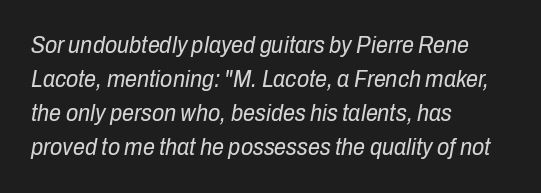
The image shows 24 px text type, italic (leaning right); set left-aligned, normal line spacing (1.42x), normal letter spacing, not underlined.
